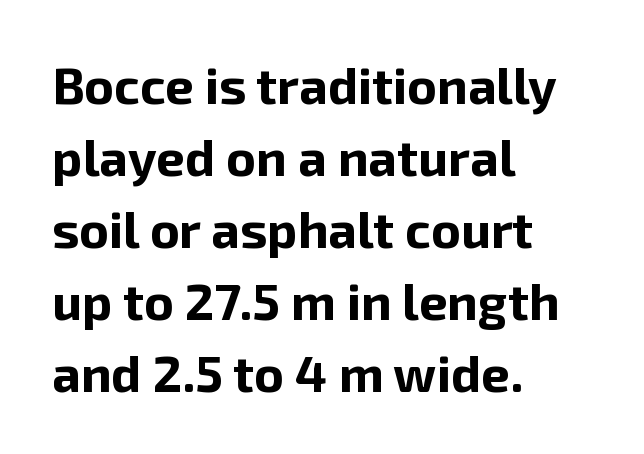
Q: Is the text bold? A: Yes.
Q: Is the text italic (slanted)? A: No, it is upright.
Q: Is the typeface a serif or a sans-serif typeface? A: Sans-serif.
Q: Is the text underlined? A: No.
Q: How is the paragraph aligned? A: Left-aligned.
Q: Is the spacing between letters normal or unusually wide? A: Normal.
Q: Is the spacing between lines tight, normal or loose? A: Normal.
Q: Width (condensed, normal, or wide)? A: Normal.
Q: Stroke contrast? A: Low.
Q: x-height? A: Medium.
Q: Monospaced? A: No.
